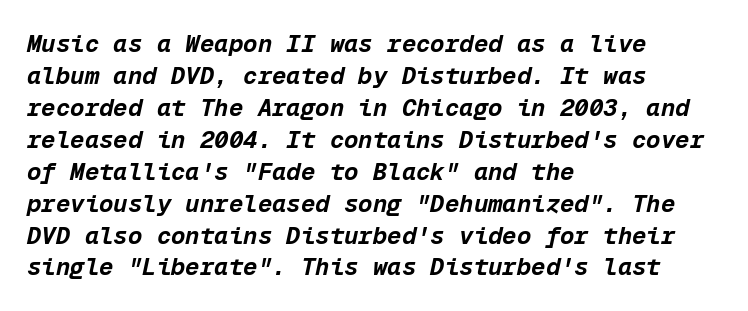
Each row of text sits above clean, open space. These lines sit exactly where default settings would place them. The whole block is typeset with a tilt. The face used here has the dense, thick strokes of a bold.
